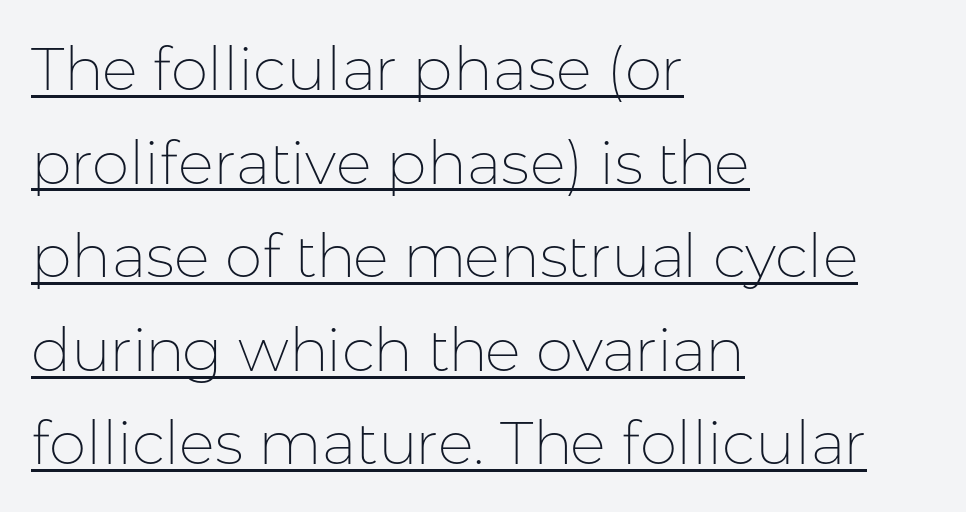
Students, observe the line beneath the letters — that is underlining. The tracking reads as untouched default to a designer's eye. Ordinary non-slanted type is in use. A student would call this left alignment; a typographer would say flush left, rag right. Normally led — the rows are evenly, conventionally spaced. The letterforms sit at book weight or below.
